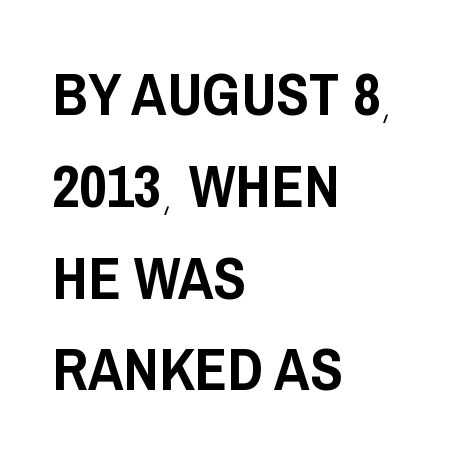
Q: Is the text italic (slanted)? A: No, it is upright.
Q: Is the typeface a serif or a sans-serif typeface? A: Sans-serif.
Q: Is the text underlined? A: No.
Q: How is the paragraph aligned? A: Left-aligned.
Q: Is the spacing between letters normal or unusually wide? A: Normal.
Q: Is the spacing between lines tight, normal or loose? A: Normal.
Q: Width (condensed, normal, or wide)? A: Condensed.
Q: Stroke contrast? A: Low.
Q: x-height? A: Large.
Q: Monospaced? A: No.
